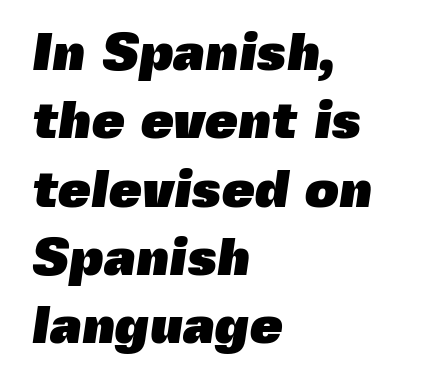
Varying glyph widths throughout — classic text-font behaviour. I'd describe the lettering as bold — thick and assertive. Does the type have serifs? No, each stem ends abruptly. Words appear dense and cohesive because spacing is normal.
